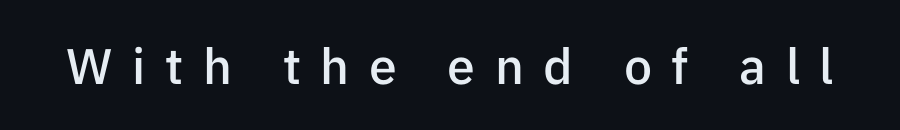
Q: Is the text bold? A: Semi-bold.
Q: Is the text italic (slanted)? A: No, it is upright.
Q: Is the typeface a serif or a sans-serif typeface? A: Sans-serif.
Q: Is the text underlined? A: No.
Q: Is the spacing between letters normal or unusually wide? A: Unusually wide.
Q: Width (condensed, normal, or wide)? A: Normal.
Q: Stroke contrast? A: Low.
Q: x-height? A: Medium.
Q: Monospaced? A: No.
